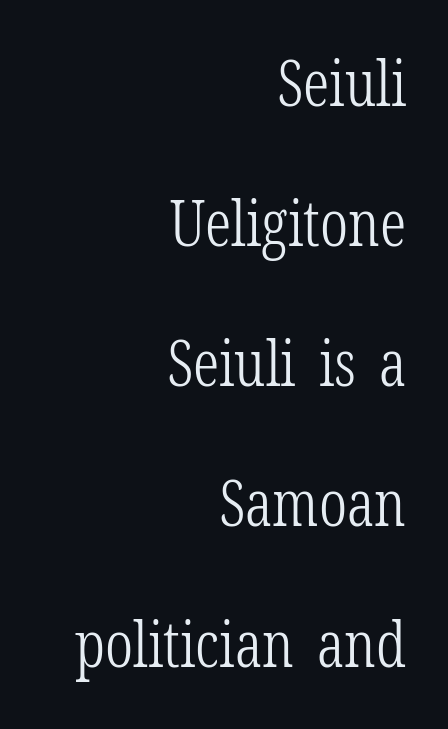
Inter-character spacing is left at the font's built-in metrics. Widely set lines give the paragraph a tall, airy silhouette. Proportional: the letters do not fall into vertical columns. Notice how the passage keeps a crisp vertical edge on the right only. Old-style or modern, the face here clearly has serifs.
